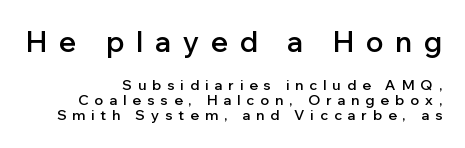
A sans-serif font was chosen for this passage. Loose tracking; the words dissolve into strings of separated letters. Does the lettering tilt? It doesn't — this is upright. Nobody drew a line under any word here.
